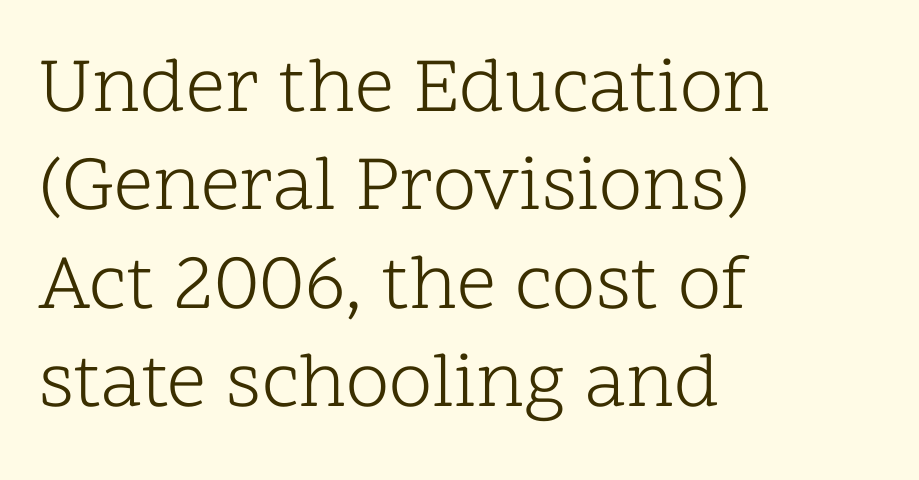
{"serif": "yes", "italic": "no", "bold": "no", "weight": "light", "width": "normal", "stroke_contrast": "low", "x_height": "medium", "monospaced": "no", "underline": "no", "align": "left", "line_spacing": "normal", "line_spacing_ratio": 1.26, "letter_spacing": "normal", "letter_spacing_em": 0.0, "glyph_px": 78}
